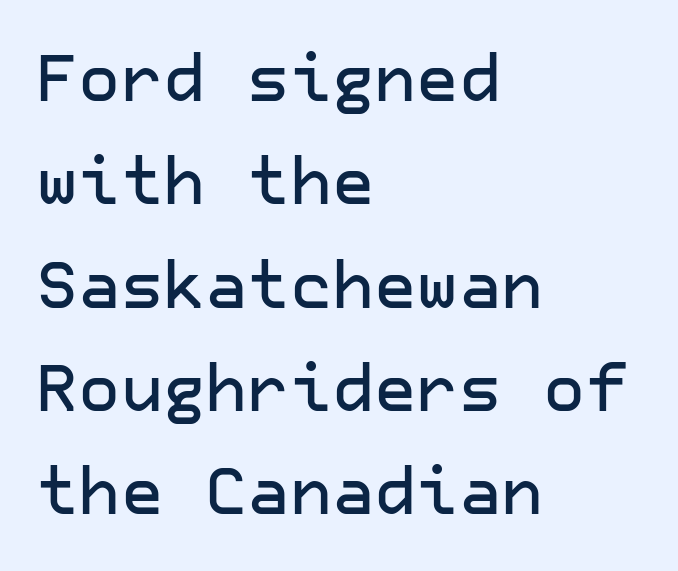
In CSS terms this would be text-align: left. Characters remain perfectly vertical along every line. A bare baseline throughout the passage. The designer went with a sans here, leaving each stem footless.
